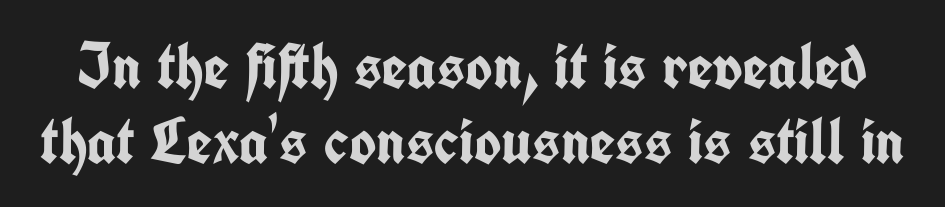
Q: Is the text bold? A: Yes.
Q: Is the text italic (slanted)? A: No, it is upright.
Q: Is the typeface a serif or a sans-serif typeface? A: Sans-serif.
Q: Is the text underlined? A: No.
Q: Is the spacing between letters normal or unusually wide? A: Normal.
Q: Is the spacing between lines tight, normal or loose? A: Tight.
Q: Width (condensed, normal, or wide)? A: Condensed.
Q: Stroke contrast? A: Low.
Q: x-height? A: Medium.
Q: Monospaced? A: No.
